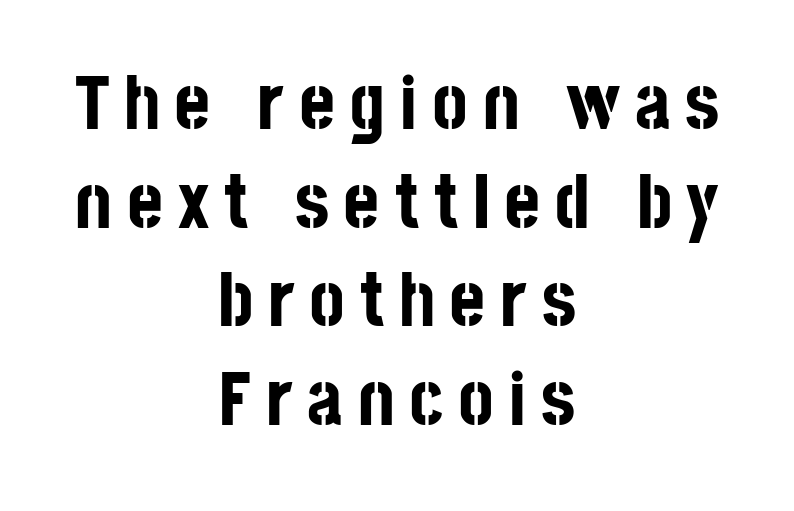
The image shows 77 px bold, condensed sans-serif type, upright; set centered, normal line spacing (1.28x), not underlined; low stroke contrast and a large x-height.
